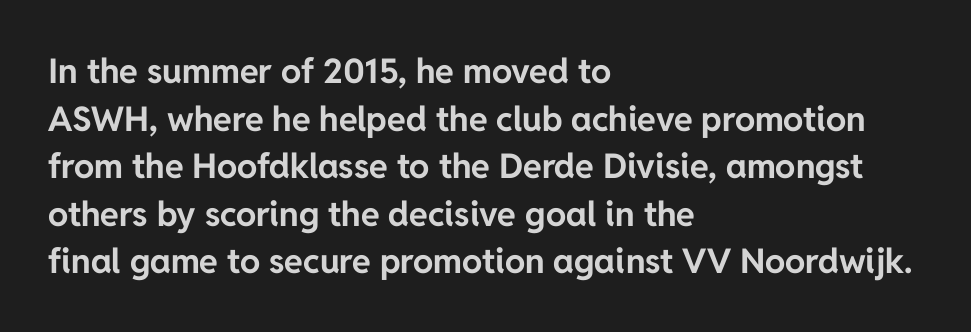
{"serif": "no", "italic": "no", "bold": "yes", "weight": "bold", "width": "normal", "stroke_contrast": "low", "x_height": "medium", "monospaced": "no", "underline": "no", "align": "left", "line_spacing": "normal", "line_spacing_ratio": 1.4, "letter_spacing": "normal", "letter_spacing_em": 0.0, "glyph_px": 34}
